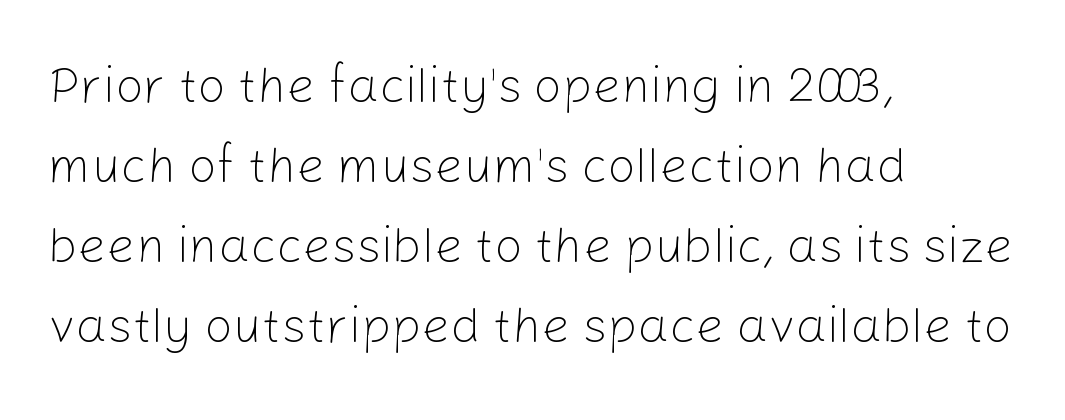
The image shows 50 px light sans-serif type, upright; set left-aligned, normal line spacing (1.6x), normal letter spacing, not underlined; low stroke contrast and a medium x-height.
